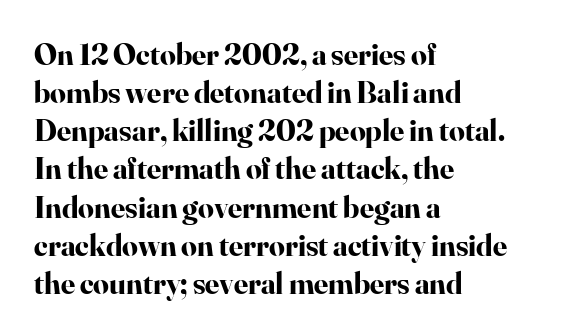
{"serif": "yes", "italic": "no", "bold": "yes", "weight": "bold", "width": "normal", "stroke_contrast": "high", "x_height": "small", "monospaced": "no", "underline": "no", "align": "left", "line_spacing_ratio": 1.23, "letter_spacing": "normal", "letter_spacing_em": 0.0, "glyph_px": 31}
